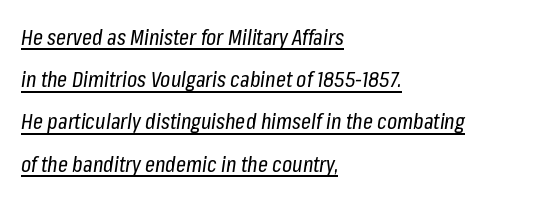
Q: Is the text bold? A: No.
Q: Is the text italic (slanted)? A: Yes, it leans right by about 8 degrees.
Q: Is the text underlined? A: Yes.
Q: How is the paragraph aligned? A: Left-aligned.
Q: Is the spacing between letters normal or unusually wide? A: Normal.
Q: Is the spacing between lines tight, normal or loose? A: Loose.
